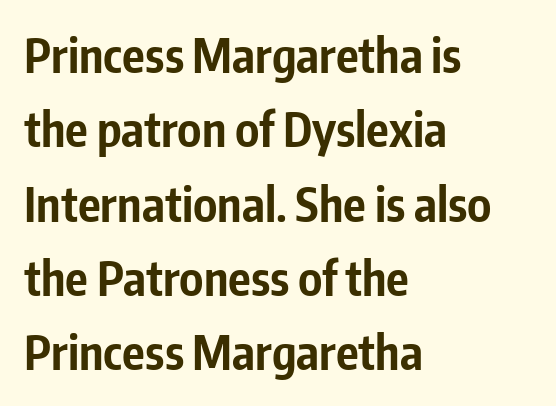
{"serif": "no", "italic": "no", "bold": "yes", "weight": "bold", "width": "condensed", "stroke_contrast": "low", "x_height": "medium", "monospaced": "no", "underline": "no", "align": "left", "line_spacing": "normal", "line_spacing_ratio": 1.58, "letter_spacing": "normal", "letter_spacing_em": 0.0, "glyph_px": 47}
